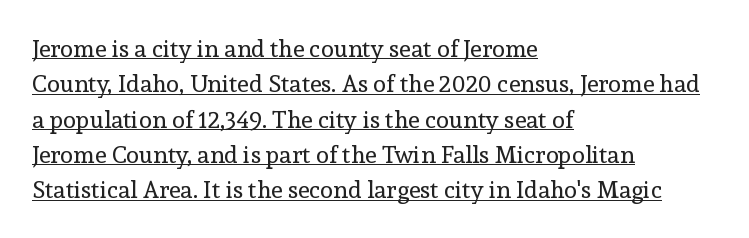
Q: Is the text bold? A: No.
Q: Is the text italic (slanted)? A: No, it is upright.
Q: Is the text underlined? A: Yes.
Q: How is the paragraph aligned? A: Left-aligned.
Q: Is the spacing between letters normal or unusually wide? A: Normal.
Q: Is the spacing between lines tight, normal or loose? A: Normal.
